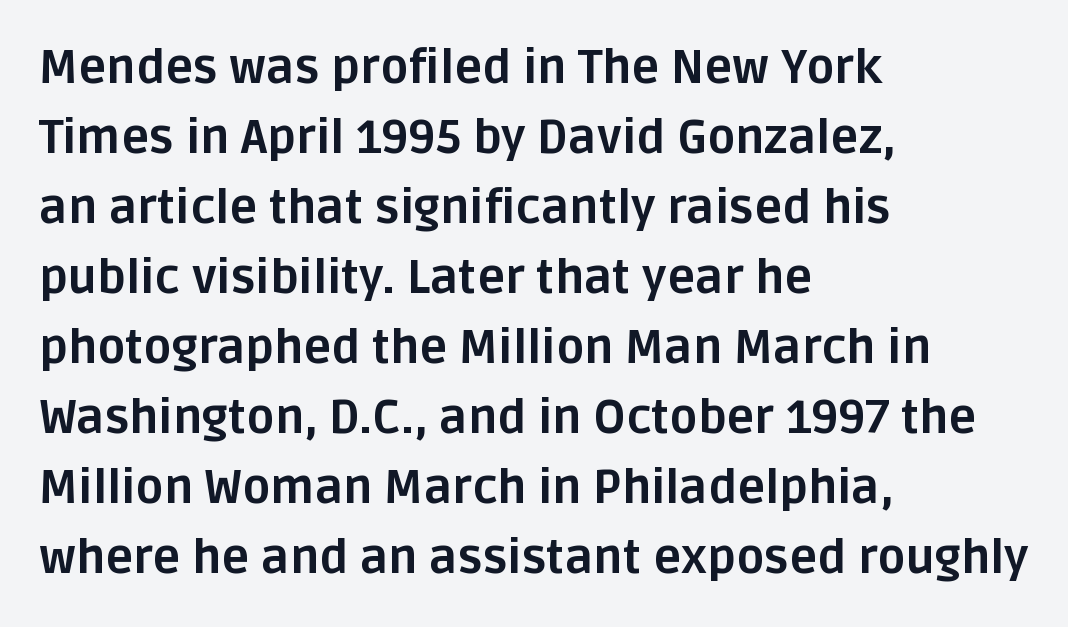
{"serif": "no", "italic": "no", "bold": "yes", "weight": "bold", "width": "normal", "stroke_contrast": "low", "x_height": "large", "monospaced": "no", "underline": "no", "align": "left", "line_spacing": "normal", "line_spacing_ratio": 1.49, "letter_spacing": "normal", "letter_spacing_em": 0.0, "glyph_px": 47}
